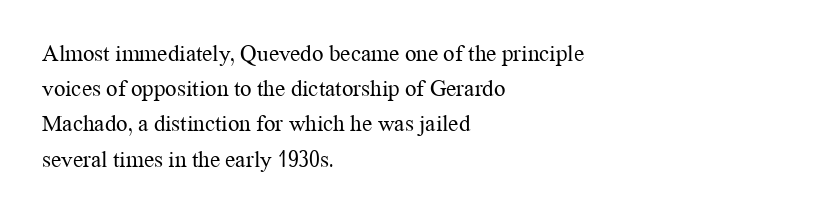
The image shows 23 px text type, upright; set left-aligned, normal line spacing (1.53x), normal letter spacing, not underlined.
